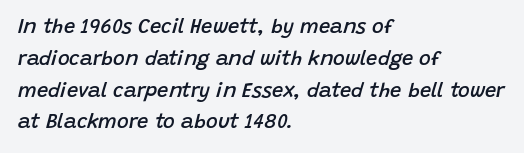
Q: Is the text bold? A: Semi-bold.
Q: Is the text italic (slanted)? A: Yes, it leans right by about 15 degrees.
Q: Is the text underlined? A: No.
Q: How is the paragraph aligned? A: Left-aligned.
Q: Is the spacing between letters normal or unusually wide? A: Normal.
Q: Is the spacing between lines tight, normal or loose? A: Normal.
